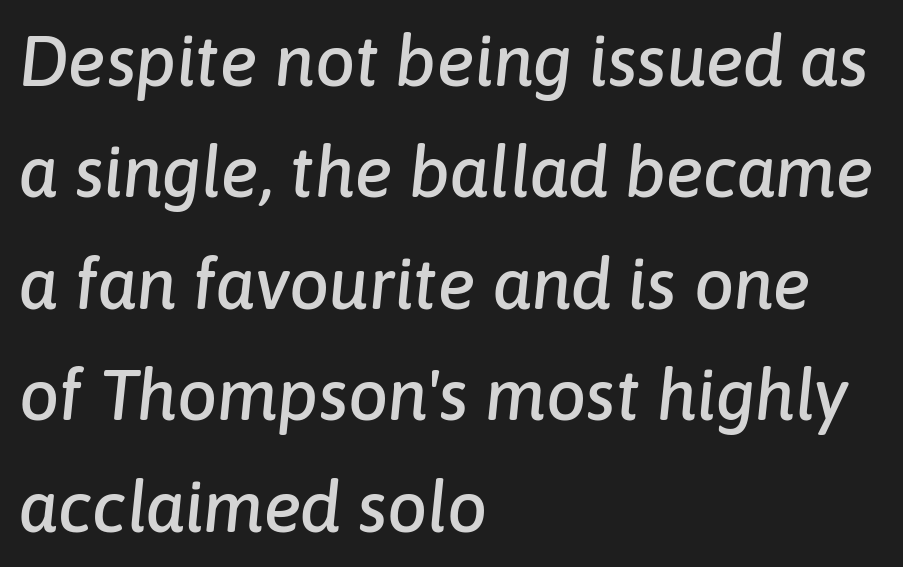
The rag falls on the right side of this text block. Do the characters align in a grid? No, the font is proportional. Rule under the text: the space is simply empty. Rendered with sloped, italic letterforms.
